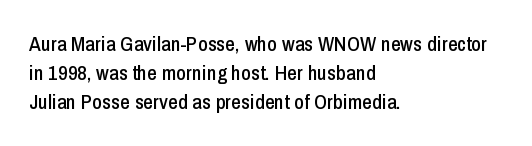
The image shows 21 px text type, upright; set left-aligned, normal line spacing (1.39x), normal letter spacing, not underlined.
